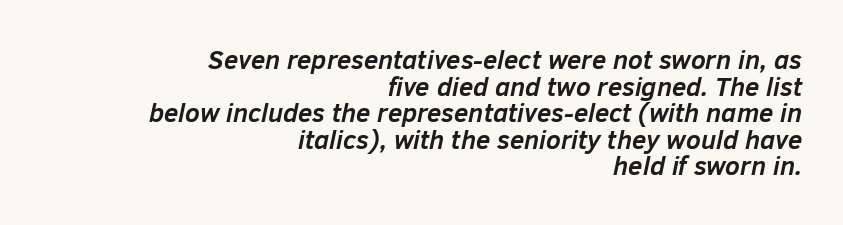
The image shows 26 px bold type, italic (leaning right); set right-aligned, tight line spacing (1.02x), normal letter spacing, not underlined.
